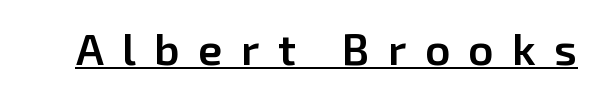
You can tell it's not italic because the verticals are truly vertical. Character widths vary here, with narrow letters taking less room than wide ones. The face used here is rendered with a markedly widened letterfit. Caption: semibold face, moderately heavy strokes. Underlining? Definitely there.
